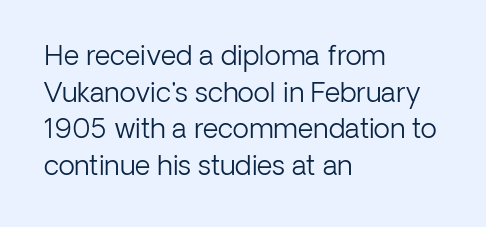
{"italic": "no", "bold": "no", "underline": "no", "align": "left", "line_spacing": "normal", "line_spacing_ratio": 1.36, "letter_spacing": "normal", "letter_spacing_em": 0.0, "glyph_px": 27}
